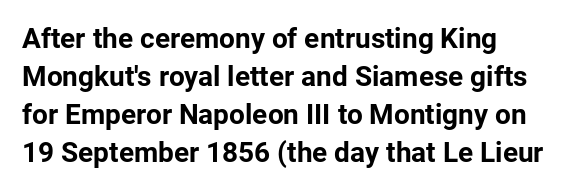
Students, note that the glyphs here touch the page at normal intervals. Whoever set this chose a conventional vertical rhythm. Observe the absence of serifs on each vertical stroke in this sample. This sample has the flowing, uneven cadence of proportional lettering. Characters remain perfectly vertical along every line.
